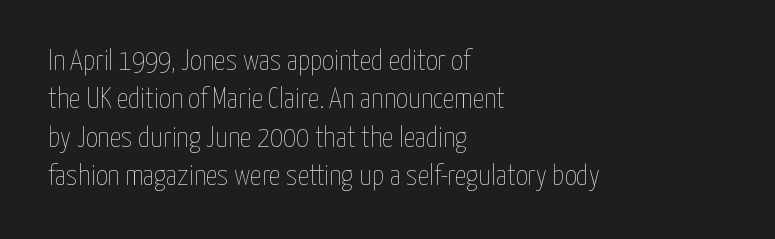
Q: Is the text bold? A: No.
Q: Is the text italic (slanted)? A: No, it is upright.
Q: Is the text underlined? A: No.
Q: How is the paragraph aligned? A: Left-aligned.
Q: Is the spacing between letters normal or unusually wide? A: Normal.
Q: Is the spacing between lines tight, normal or loose? A: Normal.
Q: Width (condensed, normal, or wide)? A: Condensed.
Q: Stroke contrast? A: Low.
Q: x-height? A: Medium.
Q: Monospaced? A: No.
